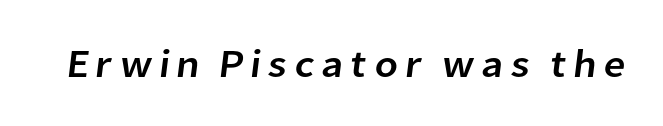
Q: Is the typeface a serif or a sans-serif typeface? A: Sans-serif.
Q: Is the text underlined? A: No.
Q: Width (condensed, normal, or wide)? A: Normal.
Q: Stroke contrast? A: Low.
Q: x-height? A: Medium.
Q: Monospaced? A: No.
